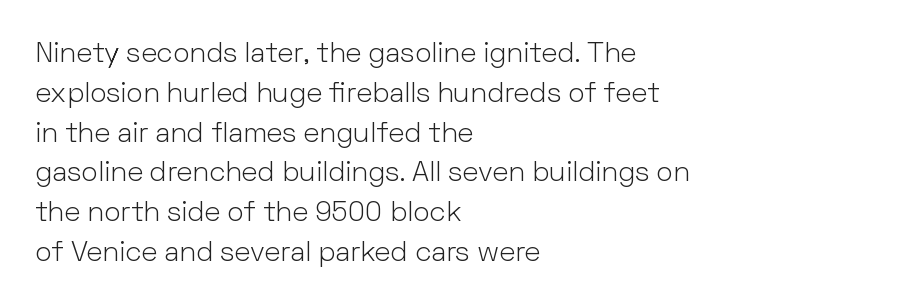
{"serif": "no", "italic": "no", "bold": "no", "weight": "light", "width": "normal", "stroke_contrast": "low", "x_height": "medium", "monospaced": "no", "underline": "no", "align": "left", "line_spacing": "normal", "line_spacing_ratio": 1.42, "letter_spacing": "normal", "letter_spacing_em": 0.0, "glyph_px": 28}
